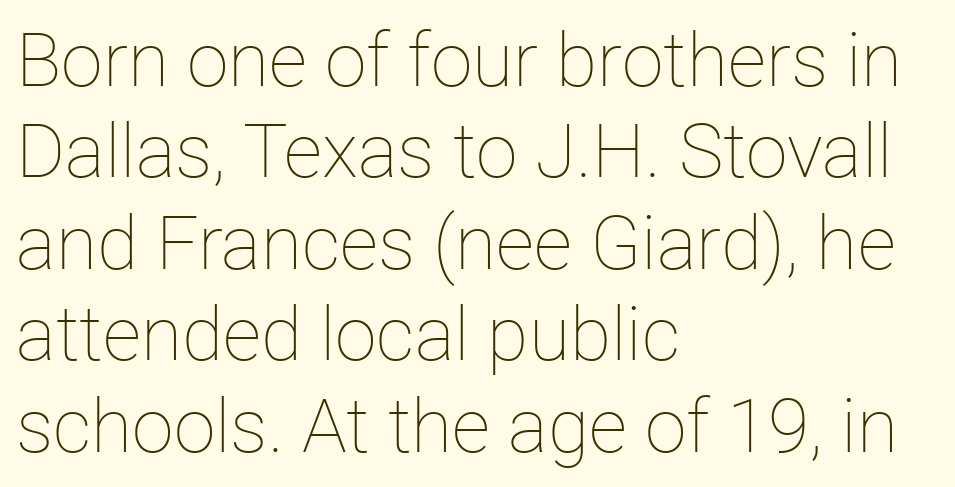
The image shows 75 px thin type, upright; set left-aligned, line spacing 1.22x, normal letter spacing, not underlined; low stroke contrast and a medium x-height.
